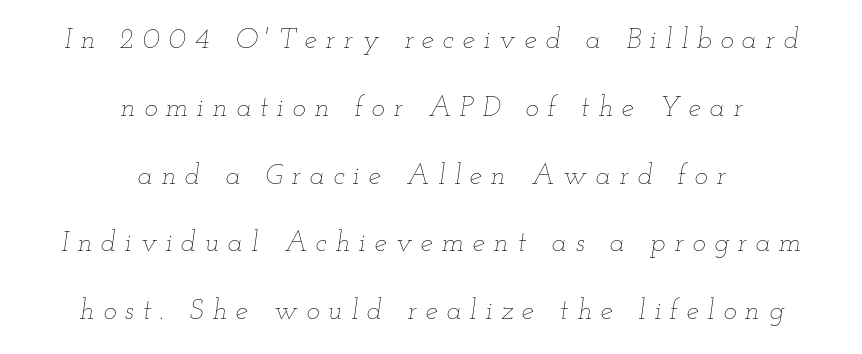
The image shows 28 px thin, wide type, italic (leaning right); set centered, loose line spacing (2.42x), unusually wide letter spacing (+0.31 em), not underlined; low stroke contrast and a small x-height.
